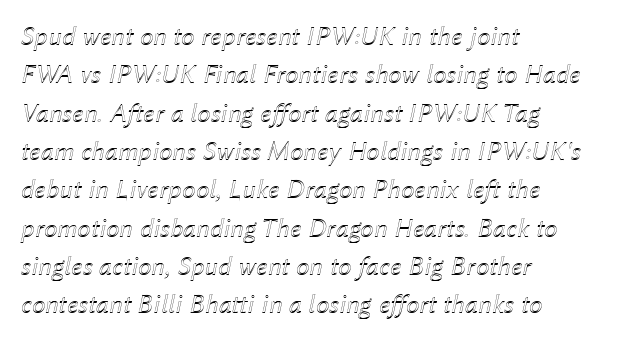
{"italic": "yes", "lean": "right", "slant_degrees": 12, "underline": "no", "align": "left", "line_spacing": "normal", "line_spacing_ratio": 1.42, "letter_spacing": "normal", "letter_spacing_em": 0.0, "glyph_px": 27}
